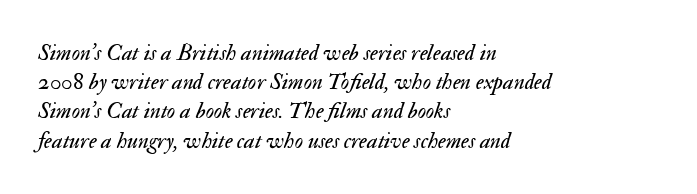
The image shows 23 px text type, italic (leaning right); set left-aligned, normal line spacing (1.27x), normal letter spacing, not underlined.
